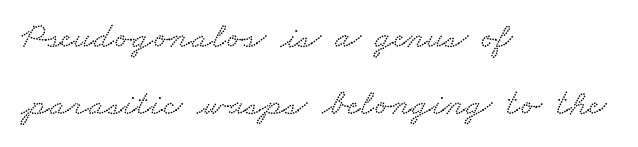
Descenders hang freely into open space. This sample has the flowing, uneven cadence of proportional lettering. You could call the tracking neutral — neither tight nor loose. A typesetter would label this face a serif. A student would call this left alignment; a typographer would say flush left, rag right.
